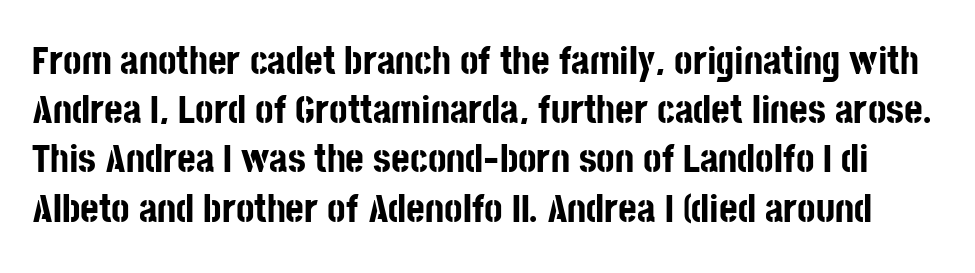
The image shows 40 px bold, condensed sans-serif type, upright; set line spacing 1.23x, normal letter spacing, not underlined; low stroke contrast and a large x-height.
